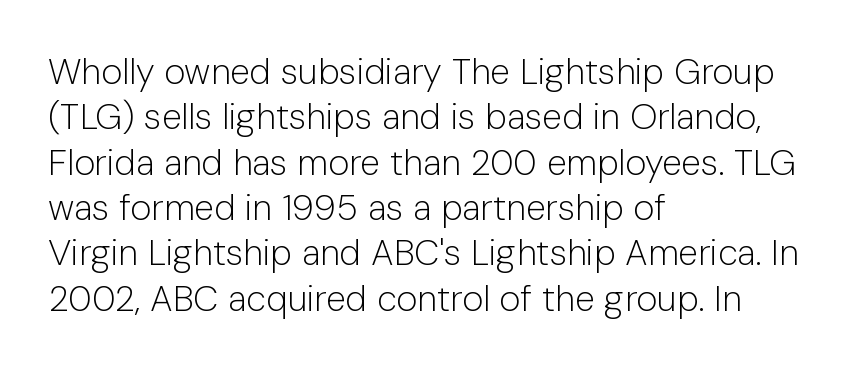
{"serif": "no", "italic": "no", "bold": "no", "weight": "light", "width": "normal", "stroke_contrast": "low", "x_height": "medium", "monospaced": "no", "underline": "no", "align": "left", "line_spacing": "normal", "line_spacing_ratio": 1.26, "letter_spacing": "normal", "letter_spacing_em": 0.0, "glyph_px": 36}
